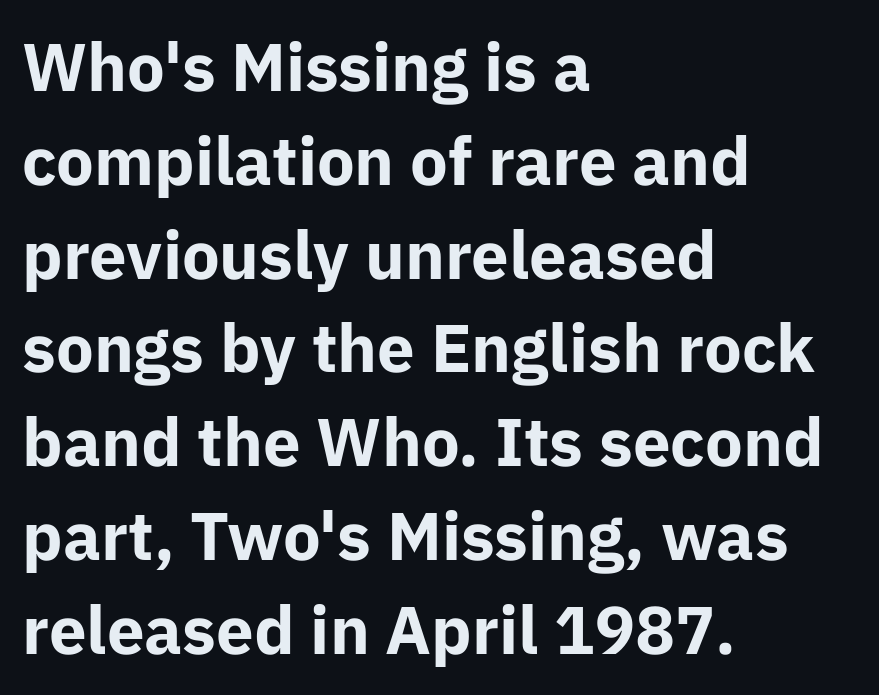
The image shows 67 px bold sans-serif type, upright; set left-aligned, normal line spacing (1.4x), normal letter spacing, not underlined; low stroke contrast and a medium x-height.
